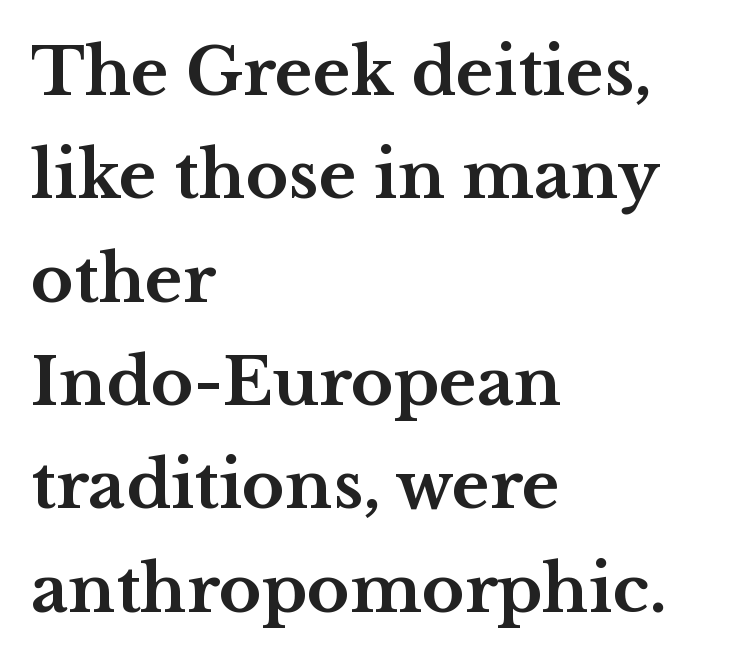
Q: Is the text bold? A: Yes.
Q: Is the text italic (slanted)? A: No, it is upright.
Q: Is the typeface a serif or a sans-serif typeface? A: Serif.
Q: Is the text underlined? A: No.
Q: How is the paragraph aligned? A: Left-aligned.
Q: Is the spacing between letters normal or unusually wide? A: Normal.
Q: Is the spacing between lines tight, normal or loose? A: Normal.
Q: Width (condensed, normal, or wide)? A: Wide.
Q: Stroke contrast? A: Medium.
Q: x-height? A: Medium.
Q: Monospaced? A: No.
